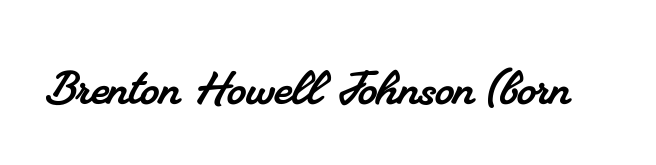
Q: Is the typeface a serif or a sans-serif typeface? A: Serif.
Q: Is the text underlined? A: No.
Q: Is the spacing between letters normal or unusually wide? A: Normal.
Q: Width (condensed, normal, or wide)? A: Normal.
Q: Stroke contrast? A: Medium.
Q: x-height? A: Small.
Q: Monospaced? A: No.
